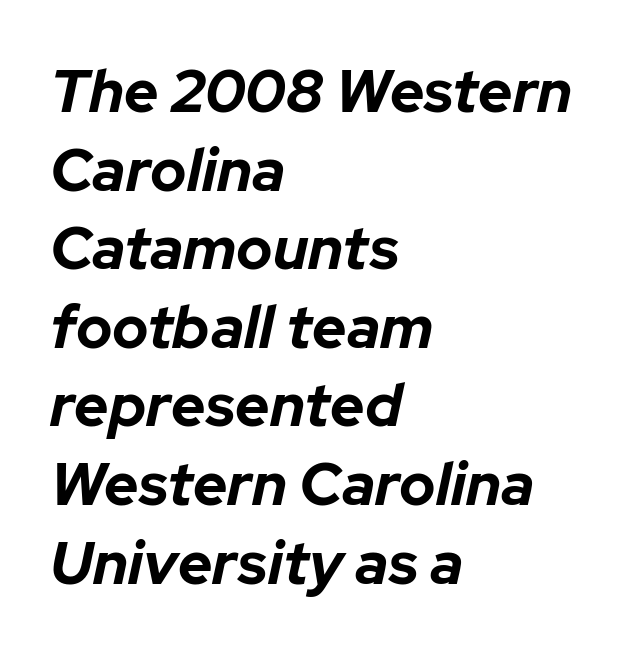
Q: Is the text bold? A: Yes.
Q: Is the text italic (slanted)? A: Yes, it leans right by about 12 degrees.
Q: Is the text underlined? A: No.
Q: How is the paragraph aligned? A: Left-aligned.
Q: Is the spacing between letters normal or unusually wide? A: Normal.
Q: Is the spacing between lines tight, normal or loose? A: Normal.
Q: Width (condensed, normal, or wide)? A: Normal.
Q: Stroke contrast? A: Low.
Q: x-height? A: Medium.
Q: Monospaced? A: No.
